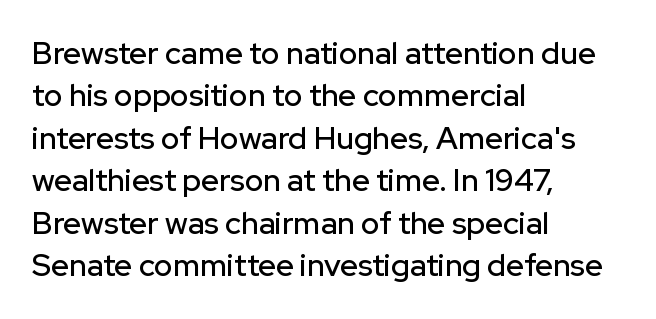
{"serif": "no", "italic": "no", "width": "normal", "stroke_contrast": "low", "x_height": "medium", "monospaced": "no", "underline": "no", "align": "left", "line_spacing": "normal", "line_spacing_ratio": 1.37, "letter_spacing": "normal", "letter_spacing_em": 0.0, "glyph_px": 31}
